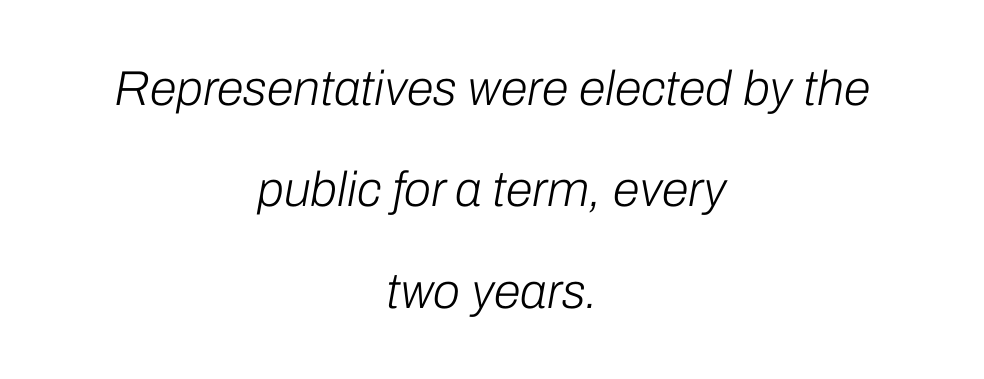
Q: Is the text bold? A: No.
Q: Is the text italic (slanted)? A: Yes, it leans right by about 10 degrees.
Q: Is the text underlined? A: No.
Q: How is the paragraph aligned? A: Centered.
Q: Is the spacing between letters normal or unusually wide? A: Normal.
Q: Is the spacing between lines tight, normal or loose? A: Loose.
Q: Width (condensed, normal, or wide)? A: Normal.
Q: Stroke contrast? A: Low.
Q: x-height? A: Medium.
Q: Monospaced? A: No.
